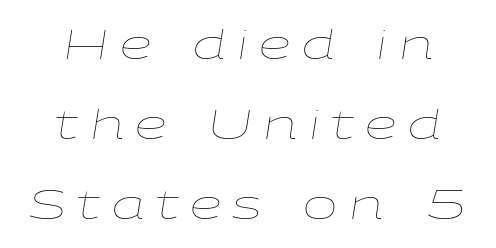
The image shows 41 px thin, wide type, italic (leaning right); set centered, loose line spacing (1.95x), unusually wide letter spacing (+0.28 em), not underlined; low stroke contrast and a medium x-height.
